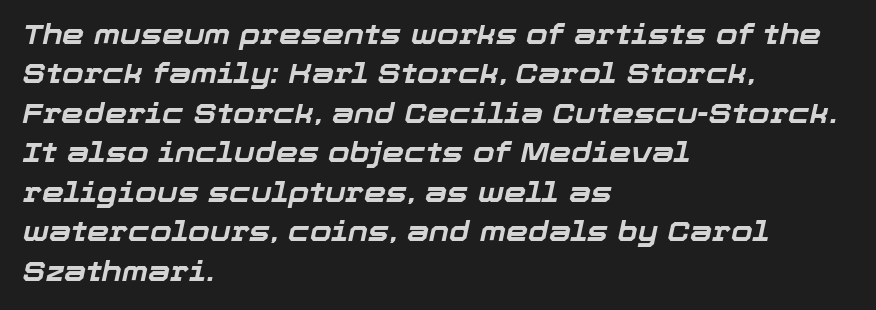
{"italic": "yes", "lean": "right", "slant_degrees": 12, "bold": "yes", "weight": "bold", "width": "normal", "stroke_contrast": "low", "x_height": "medium", "monospaced": "no", "underline": "no", "align": "left", "line_spacing": "normal", "line_spacing_ratio": 1.41, "letter_spacing": "normal", "letter_spacing_em": 0.0, "glyph_px": 28}
